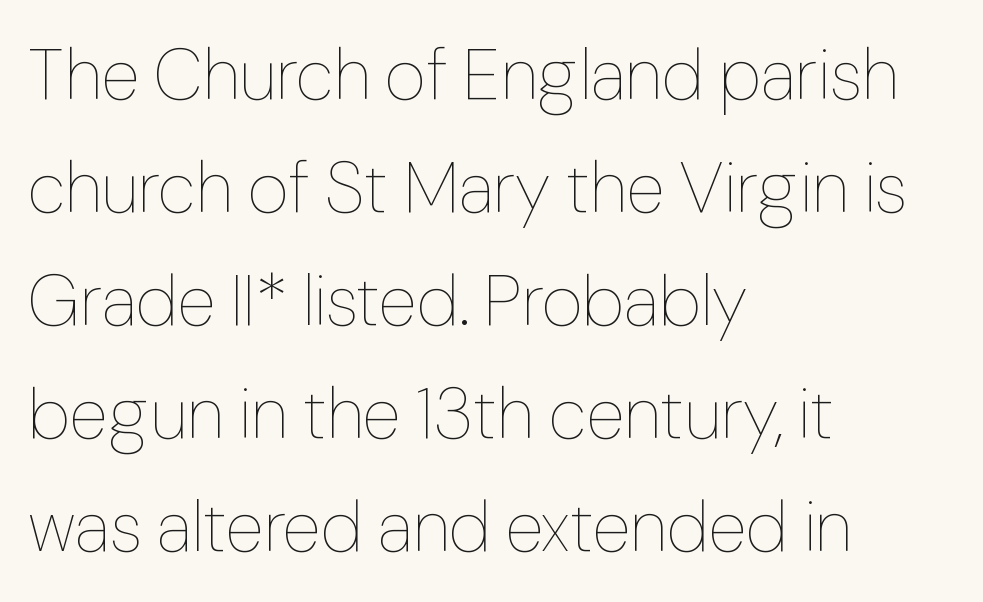
The passage shown is not underscored anywhere. The font sits on the lighter half of the weight spectrum, regular included. The face used here is proportionally spaced, like ordinary book or web type. These lines keep a tight, regular rhythm from letter to letter.
